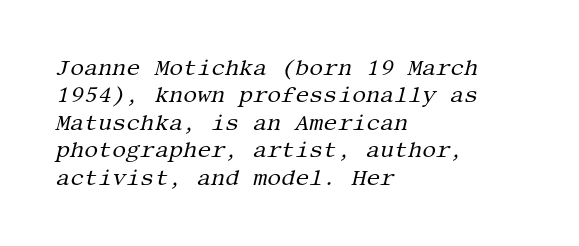
Q: Is the text bold? A: No.
Q: Is the text italic (slanted)? A: Yes, it leans right by about 13 degrees.
Q: Is the text underlined? A: No.
Q: How is the paragraph aligned? A: Left-aligned.
Q: Is the spacing between letters normal or unusually wide? A: Normal.
Q: Is the spacing between lines tight, normal or loose? A: Normal.
